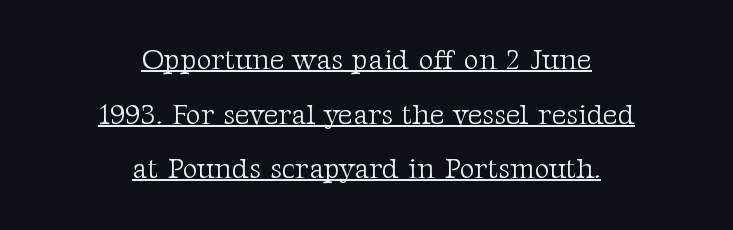
Q: Is the text bold? A: No.
Q: Is the text italic (slanted)? A: No, it is upright.
Q: Is the typeface a serif or a sans-serif typeface? A: Serif.
Q: Is the text underlined? A: Yes.
Q: How is the paragraph aligned? A: Centered.
Q: Is the spacing between letters normal or unusually wide? A: Normal.
Q: Width (condensed, normal, or wide)? A: Normal.
Q: Stroke contrast? A: Medium.
Q: x-height? A: Medium.
Q: Monospaced? A: No.
